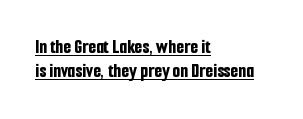
{"italic": "no", "bold": "yes", "underline": "yes", "align": "left", "line_spacing_ratio": 1.21, "letter_spacing": "normal", "letter_spacing_em": 0.0, "glyph_px": 20}
